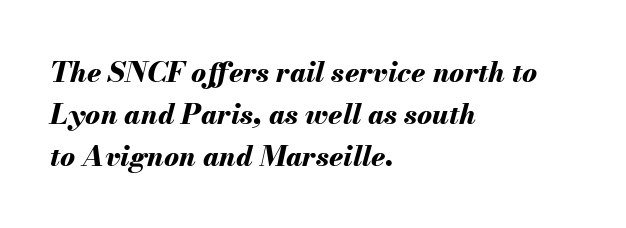
Q: Is the text bold? A: Yes.
Q: Is the text italic (slanted)? A: Yes, it leans right by about 13 degrees.
Q: Is the text underlined? A: No.
Q: How is the paragraph aligned? A: Left-aligned.
Q: Is the spacing between letters normal or unusually wide? A: Normal.
Q: Is the spacing between lines tight, normal or loose? A: Normal.
Q: Width (condensed, normal, or wide)? A: Normal.
Q: Stroke contrast? A: Medium.
Q: x-height? A: Small.
Q: Monospaced? A: No.
